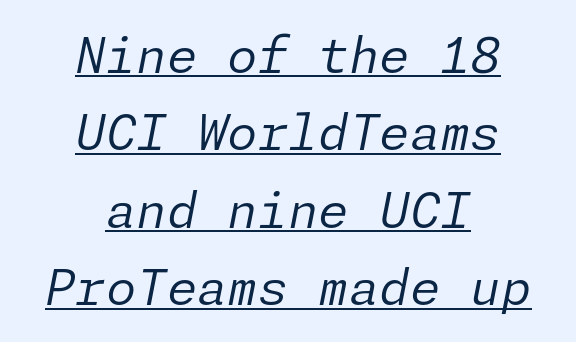
{"italic": "yes", "lean": "right", "slant_degrees": 11, "bold": "no", "weight": "regular", "width": "normal", "stroke_contrast": "low", "x_height": "medium", "underline": "yes", "align": "center", "line_spacing": "normal", "line_spacing_ratio": 1.58, "letter_spacing": "normal", "letter_spacing_em": 0.0, "glyph_px": 49}
